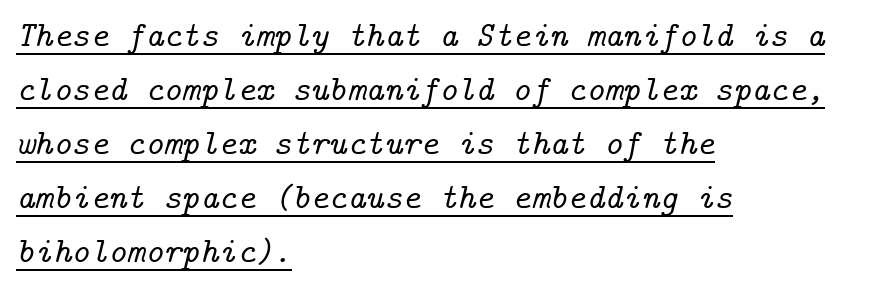
Layout note: lines flush left. The axis of the letterforms is tilted away from vertical. Like a heading marked for emphasis, these lines bear an underscore. If you measured baseline to baseline, you'd find a middling distance.
